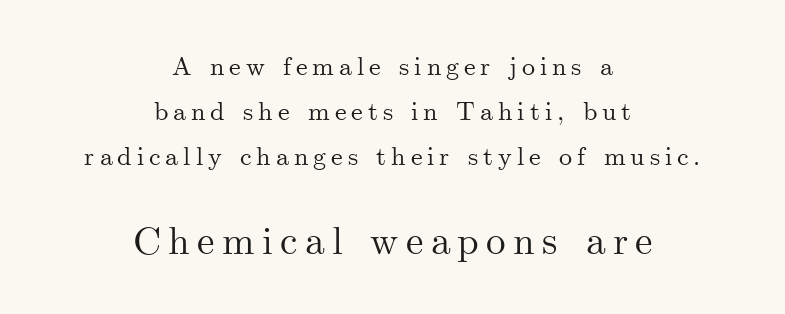
If you drew a line through each stem, it would be perfectly vertical. A centered setting, common on invitations and titles, is used for this passage. Size hierarchy here favors the trailing block over the leading one. The designer went with a serif here, giving each stem small feet. Descenders hang freely into open space.
